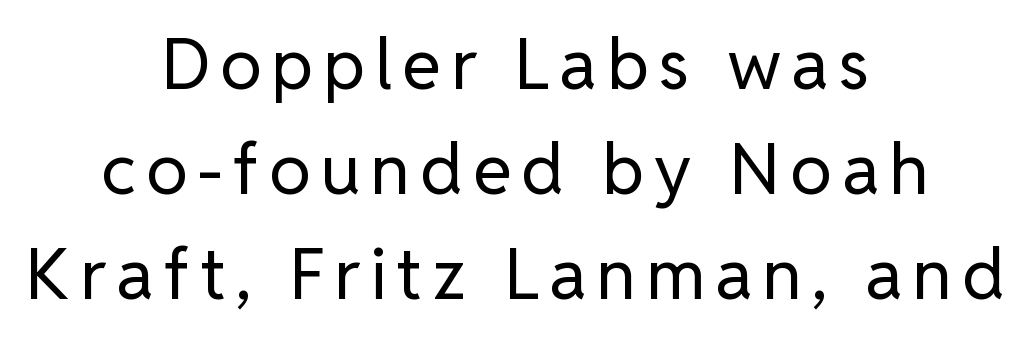
Spacing verdict: proportional, widths tailored to each character. The baseline area is clear. The cut favours lightness, reaching ordinary text weight at its darkest. In terms of letterform style, serifs are entirely absent. Casual observation: everything's sitting right in the middle. These lines were composed using upright roman letters.
